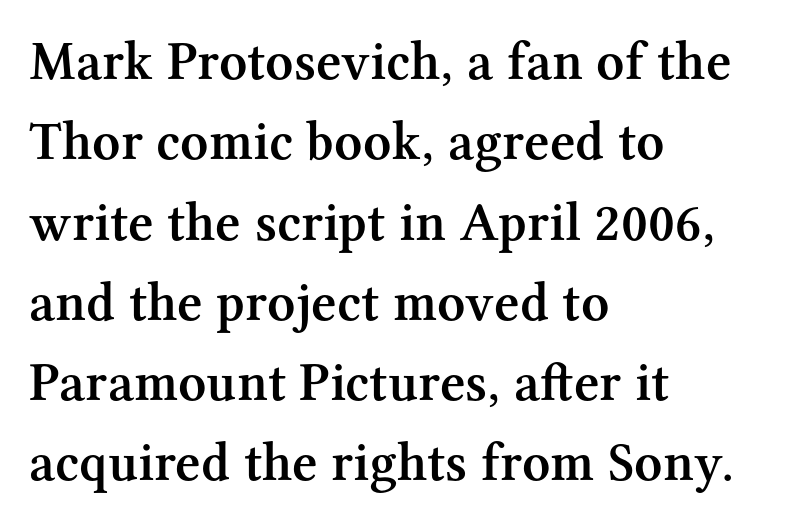
The image shows 55 px semibold serif type, upright; set left-aligned, normal line spacing (1.46x), normal letter spacing, not underlined; medium stroke contrast and a medium x-height.
